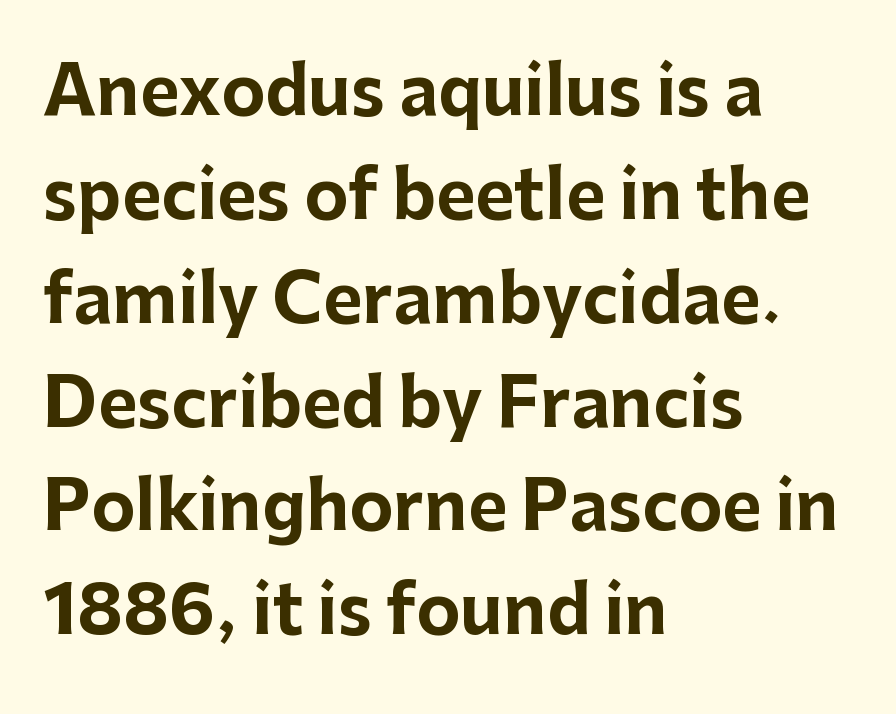
The image shows 67 px bold sans-serif type, upright; set left-aligned, normal line spacing (1.55x), normal letter spacing, not underlined; low stroke contrast and a medium x-height.
